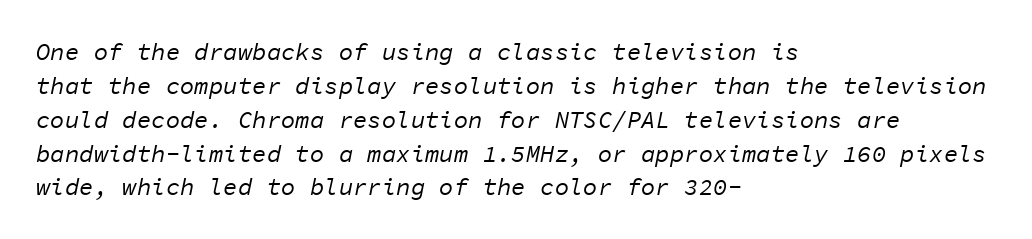
Q: Is the text bold? A: No.
Q: Is the text italic (slanted)? A: Yes, it leans right by about 11 degrees.
Q: Is the text underlined? A: No.
Q: How is the paragraph aligned? A: Left-aligned.
Q: Is the spacing between letters normal or unusually wide? A: Normal.
Q: Is the spacing between lines tight, normal or loose? A: Normal.
